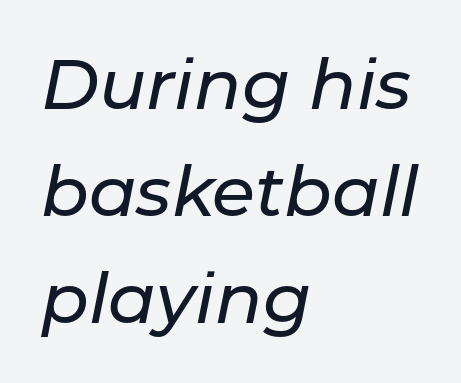
The image shows 70 px text type, italic (leaning right); set left-aligned, normal line spacing (1.53x), normal letter spacing, not underlined; low stroke contrast and a medium x-height.
